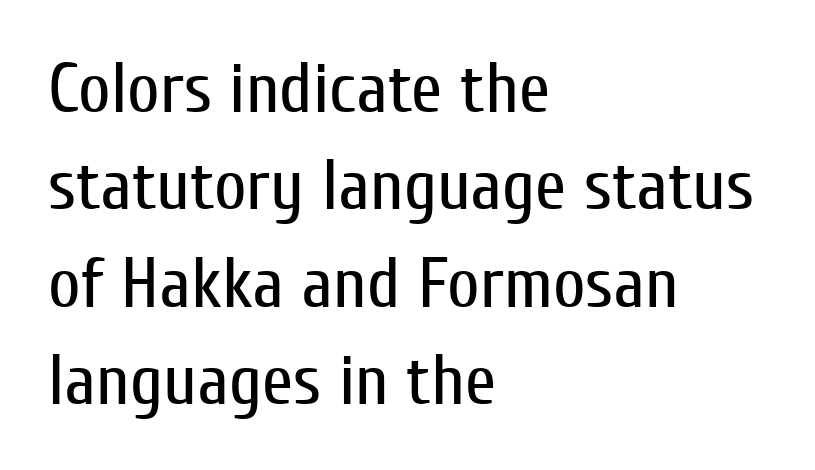
Q: Is the text bold? A: No.
Q: Is the text italic (slanted)? A: No, it is upright.
Q: Is the typeface a serif or a sans-serif typeface? A: Sans-serif.
Q: Is the text underlined? A: No.
Q: How is the paragraph aligned? A: Left-aligned.
Q: Is the spacing between letters normal or unusually wide? A: Normal.
Q: Is the spacing between lines tight, normal or loose? A: Normal.
Q: Width (condensed, normal, or wide)? A: Condensed.
Q: Stroke contrast? A: Low.
Q: x-height? A: Medium.
Q: Monospaced? A: No.
